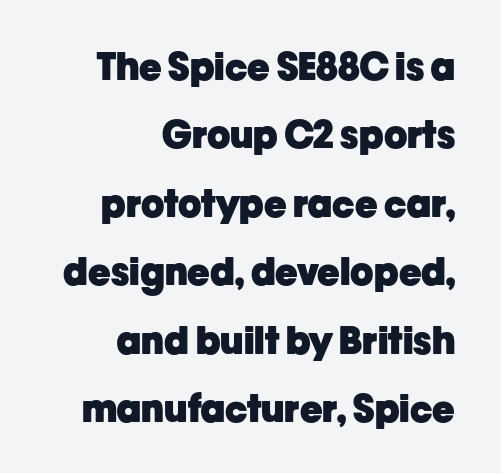
Q: Is the text bold? A: Yes.
Q: Is the text italic (slanted)? A: No, it is upright.
Q: Is the typeface a serif or a sans-serif typeface? A: Sans-serif.
Q: Is the text underlined? A: No.
Q: How is the paragraph aligned? A: Right-aligned.
Q: Is the spacing between letters normal or unusually wide? A: Normal.
Q: Width (condensed, normal, or wide)? A: Normal.
Q: Stroke contrast? A: Low.
Q: x-height? A: Medium.
Q: Monospaced? A: No.
